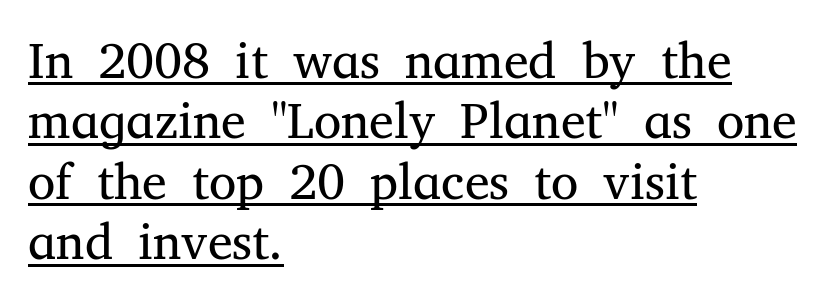
Q: Is the text bold? A: No.
Q: Is the text italic (slanted)? A: No, it is upright.
Q: Is the typeface a serif or a sans-serif typeface? A: Serif.
Q: Is the text underlined? A: Yes.
Q: How is the paragraph aligned? A: Left-aligned.
Q: Is the spacing between letters normal or unusually wide? A: Normal.
Q: Width (condensed, normal, or wide)? A: Normal.
Q: Stroke contrast? A: Medium.
Q: x-height? A: Medium.
Q: Monospaced? A: No.
